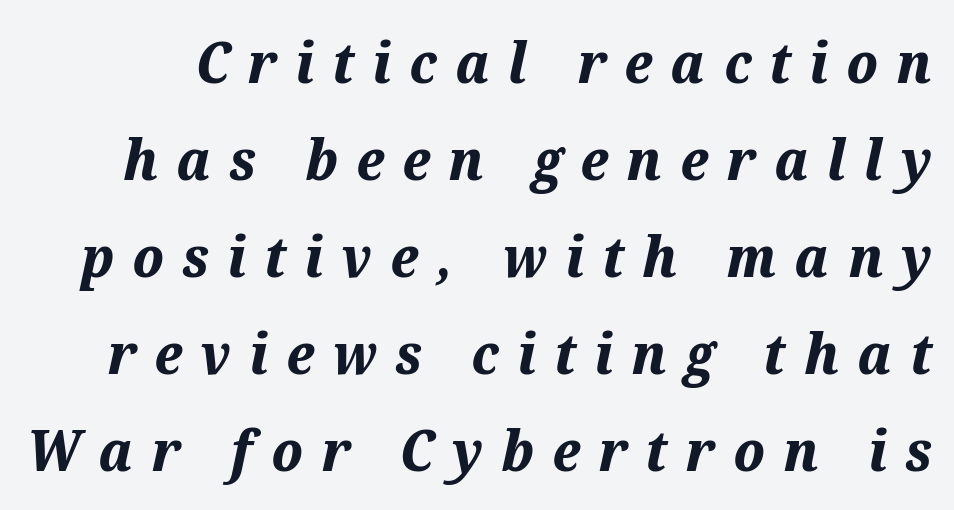
{"italic": "yes", "lean": "right", "slant_degrees": 12, "bold": "yes", "weight": "bold", "width": "normal", "stroke_contrast": "medium", "x_height": "medium", "monospaced": "no", "underline": "no", "line_spacing": "normal", "line_spacing_ratio": 1.7, "letter_spacing": "wide", "letter_spacing_em": 0.32, "glyph_px": 57}
